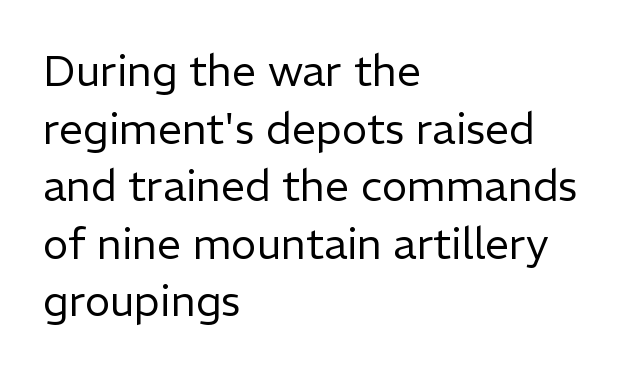
Q: Is the text bold? A: No.
Q: Is the text italic (slanted)? A: No, it is upright.
Q: Is the typeface a serif or a sans-serif typeface? A: Sans-serif.
Q: Is the text underlined? A: No.
Q: How is the paragraph aligned? A: Left-aligned.
Q: Is the spacing between letters normal or unusually wide? A: Normal.
Q: Is the spacing between lines tight, normal or loose? A: Normal.
Q: Width (condensed, normal, or wide)? A: Normal.
Q: Stroke contrast? A: Low.
Q: x-height? A: Medium.
Q: Monospaced? A: No.
